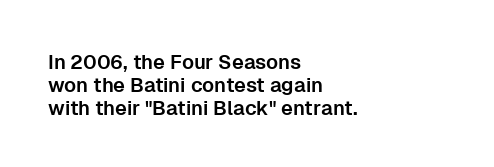
Q: Is the text italic (slanted)? A: No, it is upright.
Q: Is the text underlined? A: No.
Q: How is the paragraph aligned? A: Left-aligned.
Q: Is the spacing between letters normal or unusually wide? A: Normal.
